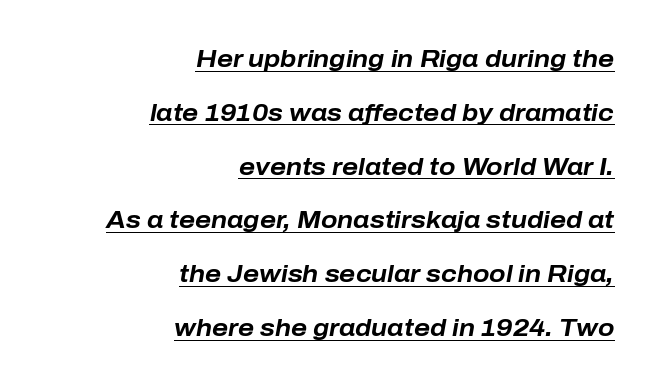
Compared with an ordinary text face, these strokes are far heavier — a full bold. Between one letter and the next there's only the usual sliver of space. The rag falls on the left side of this text block. Quick note: underline on. Designer's note — italics engaged. The line-height multiplier appears high, well above default.
